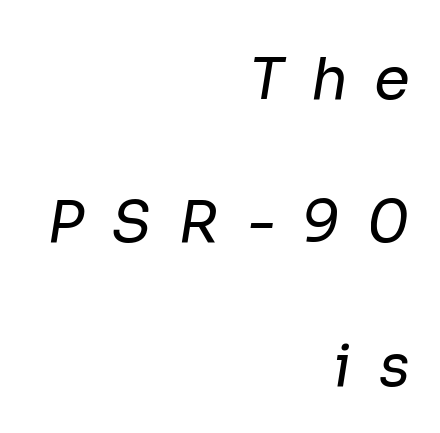
{"serif": "no", "bold": "no", "weight": "regular", "width": "normal", "stroke_contrast": "low", "x_height": "medium", "monospaced": "no", "underline": "no", "align": "right", "line_spacing": "loose", "line_spacing_ratio": 2.47, "letter_spacing": "wide", "letter_spacing_em": 0.46, "glyph_px": 58}
